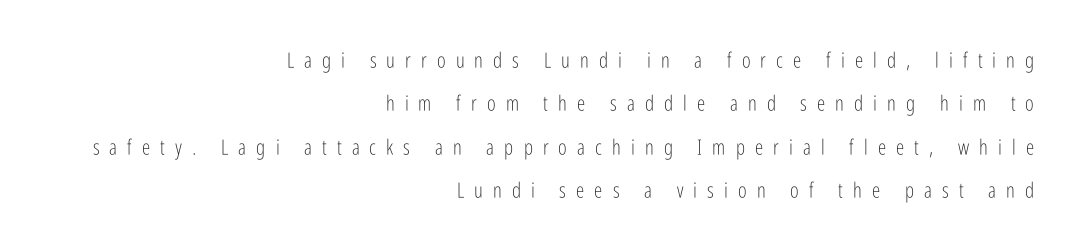
The image shows 21 px text type, upright; set right-aligned, loose line spacing (2.06x), unusually wide letter spacing (+0.48 em), not underlined.
